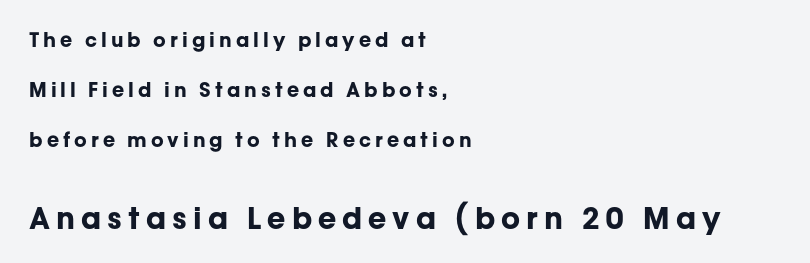
How are the letters spaced? Widely, with obvious added tracking. Bold? Absolutely — the strokes are thick and heavy. When letters stand straight like this, we call the style roman or upright. Character size in the trailing block exceeds that of the leading block.
